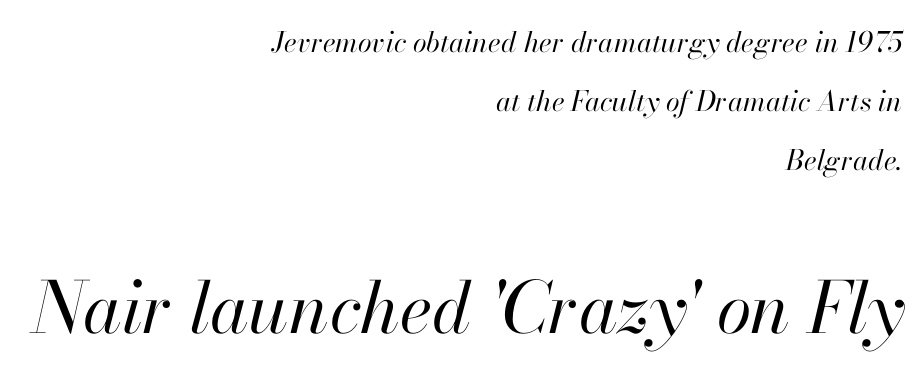
{"italic": "yes", "lean": "right", "slant_degrees": 13, "bold": "no", "weight": "regular", "width": "normal", "stroke_contrast": "high", "x_height": "small", "monospaced": "no", "underline": "no", "align": "right", "line_spacing": "loose", "line_spacing_ratio": 2.1, "letter_spacing": "normal", "letter_spacing_em": 0.0, "larger_block": "second", "size_ratio": 2.54, "glyph_px": 71}
